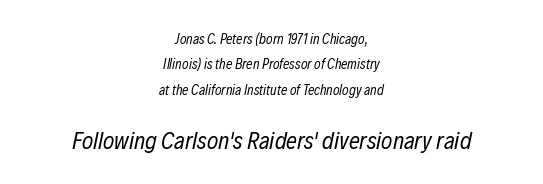
Ink coverage per letter is moderate at most. Visually, the bottom section dominates because its glyphs are scaled up. Tracking value appears to be zero — textbook default spacing. The setting favours the middle, as headings and verse often do. The text carries the slant typical of an italic or oblique font. Descenders are the only things crossing below the line.
